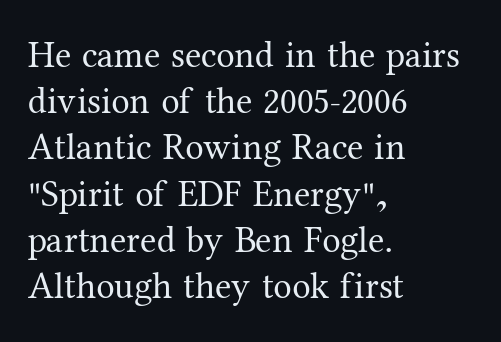
Q: Is the text bold? A: No.
Q: Is the text italic (slanted)? A: No, it is upright.
Q: Is the typeface a serif or a sans-serif typeface? A: Serif.
Q: Is the text underlined? A: No.
Q: How is the paragraph aligned? A: Left-aligned.
Q: Is the spacing between letters normal or unusually wide? A: Normal.
Q: Is the spacing between lines tight, normal or loose? A: Normal.
Q: Width (condensed, normal, or wide)? A: Normal.
Q: Stroke contrast? A: Medium.
Q: x-height? A: Medium.
Q: Monospaced? A: No.
